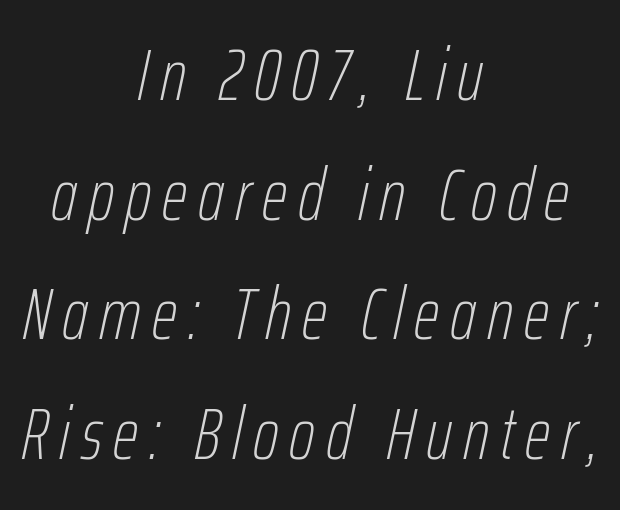
{"italic": "yes", "lean": "right", "slant_degrees": 12, "bold": "no", "weight": "thin", "width": "condensed", "stroke_contrast": "low", "x_height": "medium", "monospaced": "no", "underline": "no", "align": "center", "line_spacing": "normal", "line_spacing_ratio": 1.64, "glyph_px": 73}
